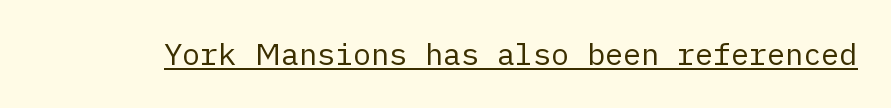
Q: Is the text bold? A: No.
Q: Is the text italic (slanted)? A: No, it is upright.
Q: Is the typeface a serif or a sans-serif typeface? A: Sans-serif.
Q: Is the text underlined? A: Yes.
Q: Is the spacing between letters normal or unusually wide? A: Normal.
Q: Width (condensed, normal, or wide)? A: Normal.
Q: Stroke contrast? A: Low.
Q: x-height? A: Medium.
